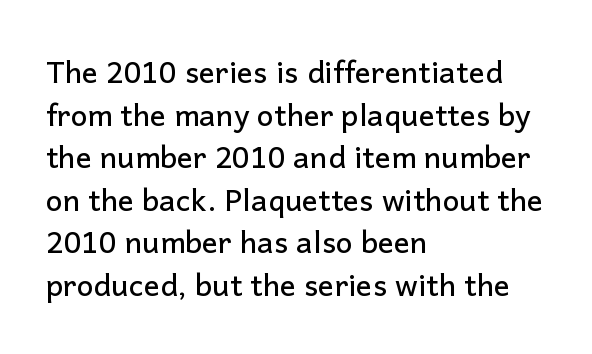
The horizontal fit of the characters is conventional and even. This is roman type, the default non-slanted kind. Note: no serifs on the glyphs. The designer left line spacing at the default. This sample has the flowing, uneven cadence of proportional lettering. Left-aligned paragraph, ragged on the right.
